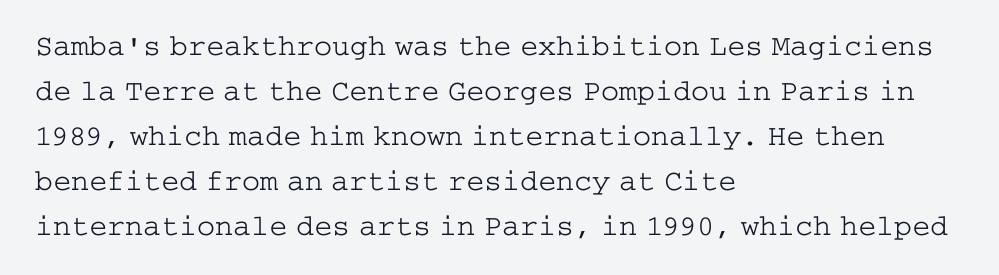
Upright lettering throughout. Notice how descenders clear the ascenders below comfortably — that's standard leading. Each line starts at the same left margin while the right side varies. The rendering shows small feet on the letterforms — a serif design. There is no visible air inserted between adjacent glyphs. The letterforms sit at book weight or below.
